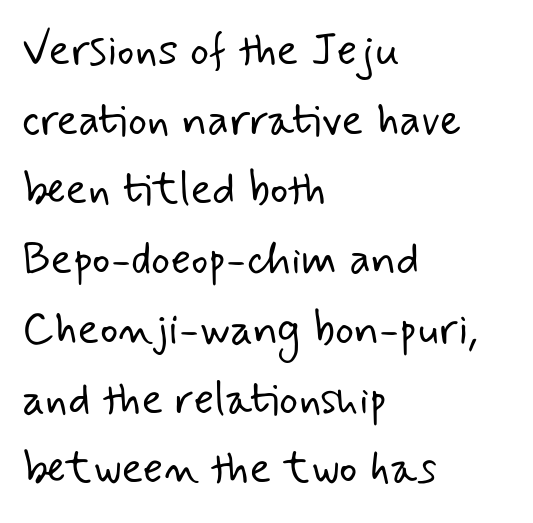
The image shows 45 px light sans-serif type; set left-aligned, normal line spacing (1.55x), normal letter spacing, not underlined; low stroke contrast and a small x-height.
